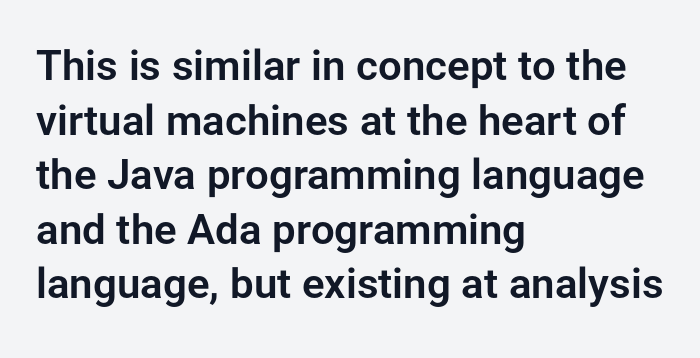
The words here are not underlined. Varying glyph widths throughout — classic text-font behaviour. Serifs: no, the terminals of the letterforms are clean. The lines sit at an ordinary, default distance from one another. Each line starts at the same left margin while the right side varies.
